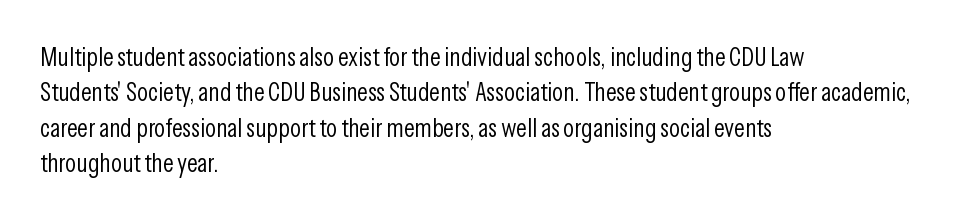
{"italic": "no", "bold": "no", "underline": "no", "align": "left", "line_spacing": "normal", "line_spacing_ratio": 1.36, "letter_spacing": "normal", "letter_spacing_em": 0.0, "glyph_px": 26}
